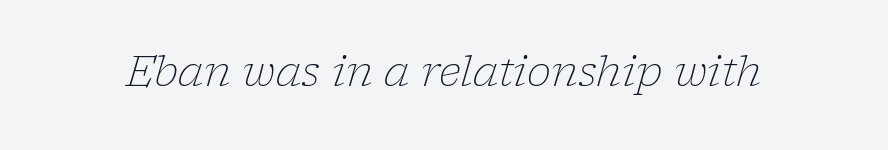
The image shows 41 px light serif type, italic (leaning right); set normal letter spacing, not underlined; low stroke contrast and a medium x-height.
